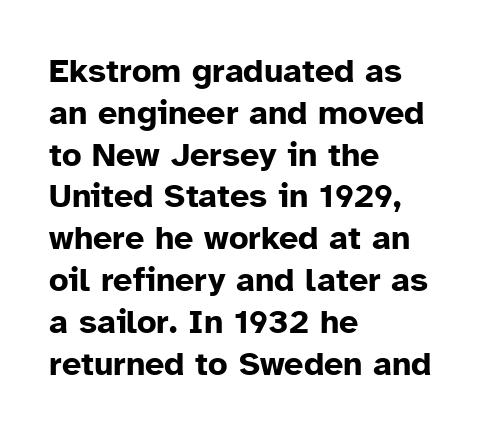
{"serif": "no", "italic": "no", "bold": "yes", "weight": "bold", "width": "normal", "stroke_contrast": "low", "x_height": "medium", "monospaced": "no", "underline": "no", "align": "left", "line_spacing_ratio": 1.23, "letter_spacing": "normal", "letter_spacing_em": 0.0, "glyph_px": 34}
